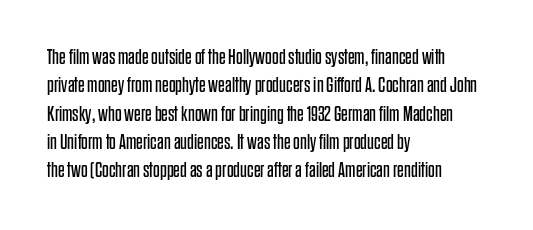
Evenly set lines give the paragraph a standard silhouette. Students, note that the glyphs here touch the page at normal intervals. In terms of posture, this sample is upright. Typeset ragged right — the left edge is the straight one.
